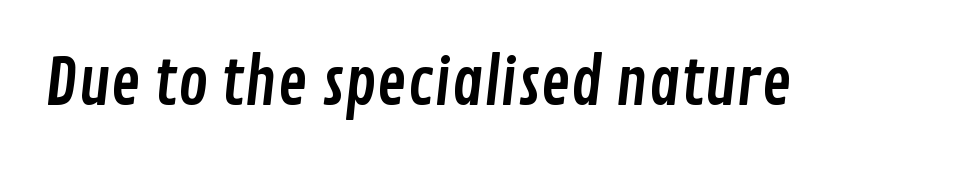
Q: Is the typeface a serif or a sans-serif typeface? A: Sans-serif.
Q: Is the text underlined? A: No.
Q: Is the spacing between letters normal or unusually wide? A: Normal.
Q: Width (condensed, normal, or wide)? A: Condensed.
Q: Stroke contrast? A: Low.
Q: x-height? A: Medium.
Q: Monospaced? A: No.
